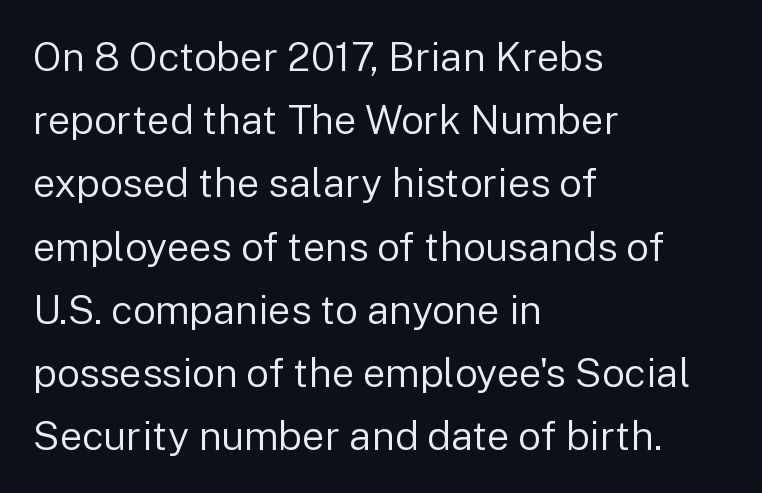
The letters advance in unequal steps, a hallmark of proportional type. Caption: multi-line text, flush left, ragged right. Posture: straight, roman, zero tilt. This block has exactly the height ordinary leading produces. Look at the bottom of the vertical strokes: they stop flat, with no serifs. A bare baseline throughout the passage.
